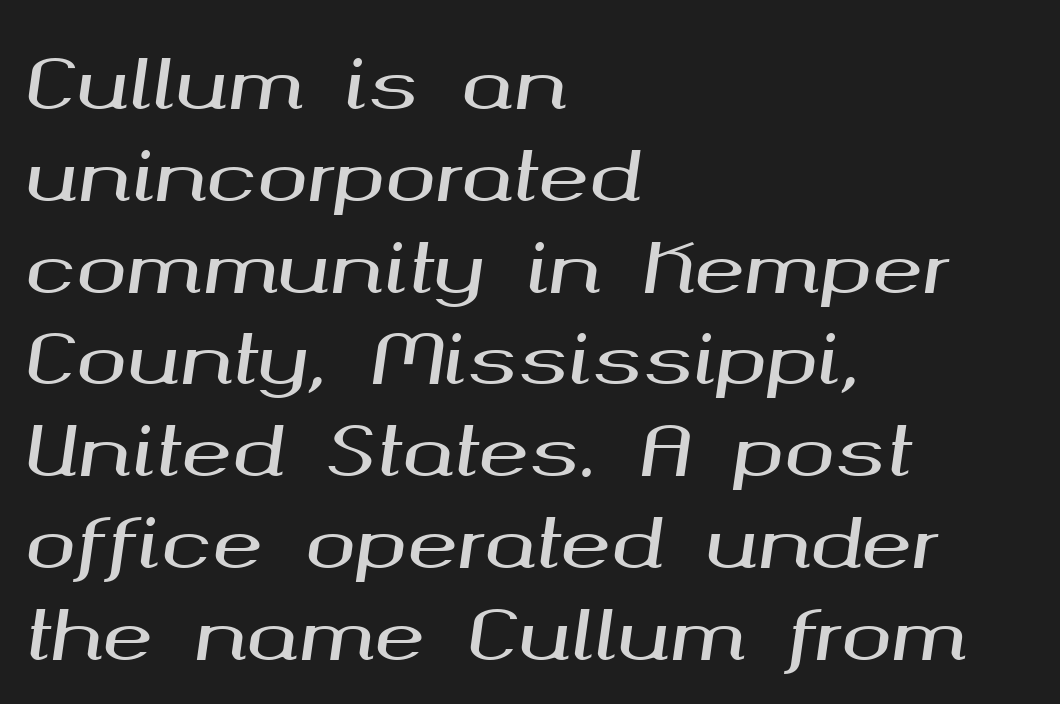
{"italic": "yes", "lean": "right", "slant_degrees": 8, "width": "wide", "stroke_contrast": "medium", "x_height": "medium", "monospaced": "no", "underline": "no", "align": "left", "line_spacing": "normal", "line_spacing_ratio": 1.35, "letter_spacing": "normal", "letter_spacing_em": 0.0, "glyph_px": 68}
